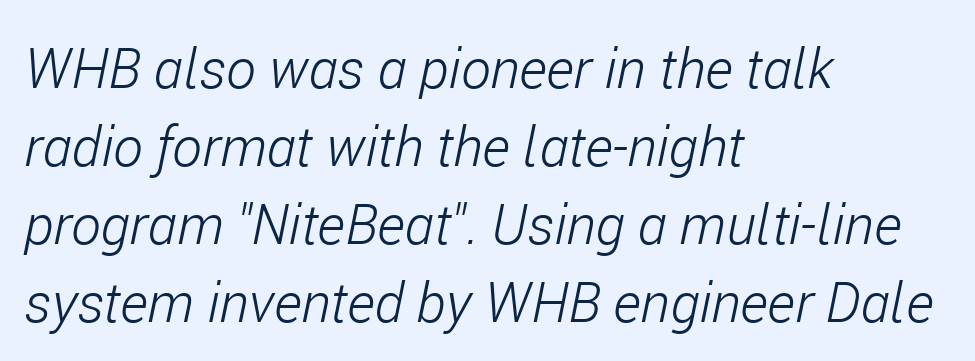
The image shows 56 px light, condensed type, italic (leaning right); set left-aligned, normal line spacing (1.39x), normal letter spacing, not underlined; low stroke contrast and a medium x-height.
